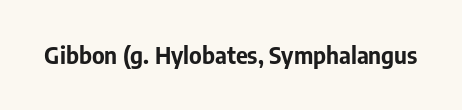
The image shows 23 px bold type, upright; set normal letter spacing, not underlined.
